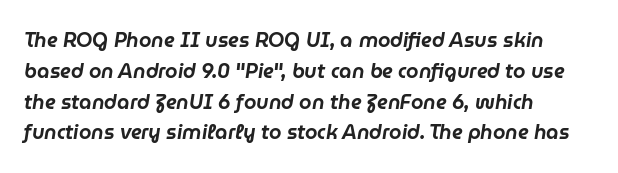
The image shows 20 px text type, italic (leaning right); set left-aligned, normal line spacing (1.54x), normal letter spacing, not underlined.
